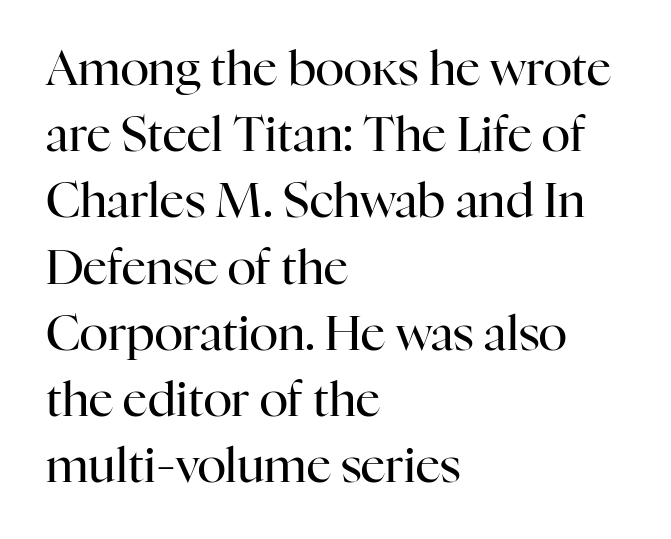
Q: Is the text bold? A: No.
Q: Is the text italic (slanted)? A: No, it is upright.
Q: Is the typeface a serif or a sans-serif typeface? A: Serif.
Q: Is the text underlined? A: No.
Q: How is the paragraph aligned? A: Left-aligned.
Q: Is the spacing between letters normal or unusually wide? A: Normal.
Q: Is the spacing between lines tight, normal or loose? A: Normal.
Q: Width (condensed, normal, or wide)? A: Normal.
Q: Stroke contrast? A: High.
Q: x-height? A: Medium.
Q: Monospaced? A: No.
